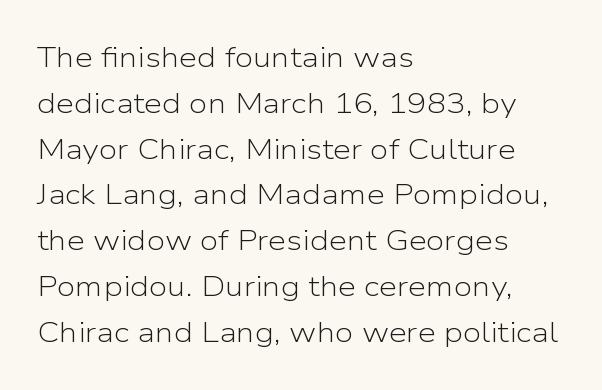
A typesetter would call this proportional, since set widths differ per character. This sample keeps an unexceptional amount of space between lines. The face used here is rendered with its standard letterfit. Where is the straight margin? On the left. The typeface chosen for these lines omits serifs. Unbolded letterforms with no extra heft.
